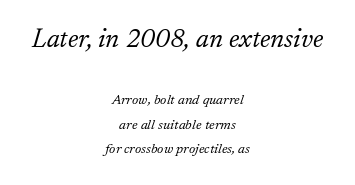
Horizontally, the lines are justified to the midpoint only. When letters slant like this, we call the style italic. The face used here is rendered with its standard letterfit. Only glyphs here, with clear space below each row.
